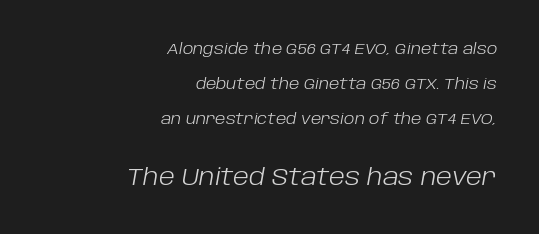
{"italic": "yes", "lean": "right", "slant_degrees": 10, "bold": "no", "underline": "no", "align": "right", "line_spacing": "loose", "line_spacing_ratio": 2.35, "letter_spacing": "normal", "letter_spacing_em": 0.0, "larger_block": "second", "size_ratio": 1.53, "glyph_px": 23}
